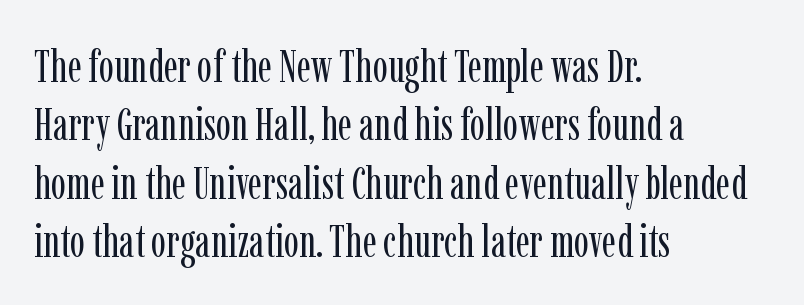
The face used here is rendered with its standard letterfit. In terms of letterform style, serifs are clearly present. Each letter keeps its own natural width here, so spacing adapts to shape. The strip under each line holds only bare page.
